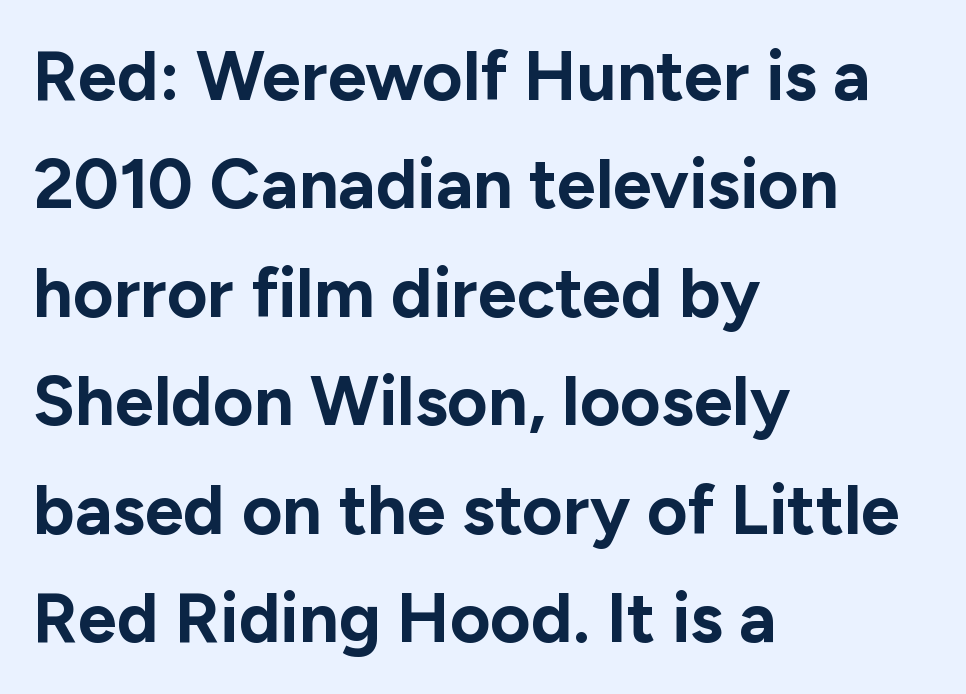
Regarding serifs, this sample does without them. Emphasis by weight is at full strength: bold. Rule under the text: the space is simply empty. Do the characters align in a grid? No, the font is proportional. The rendering uses a moderate line-height, typical for paragraphs. Every stem runs plumb, perpendicular to the baseline.
